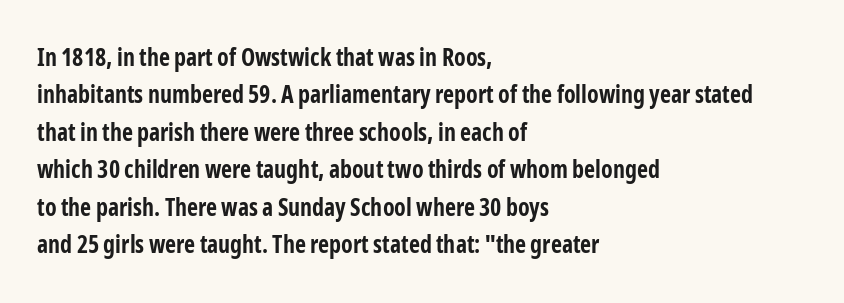
Q: Is the text bold? A: Yes.
Q: Is the text italic (slanted)? A: No, it is upright.
Q: Is the text underlined? A: No.
Q: How is the paragraph aligned? A: Left-aligned.
Q: Is the spacing between letters normal or unusually wide? A: Normal.
Q: Is the spacing between lines tight, normal or loose? A: Normal.
